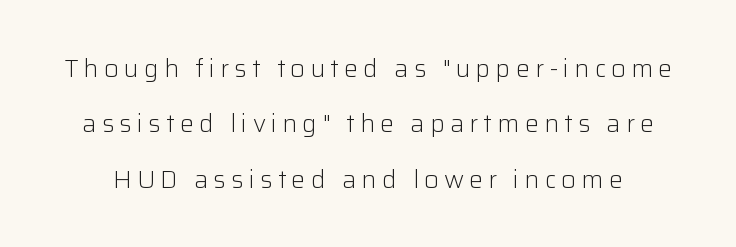
Compared with typical body copy, the letter spacing here is much looser. The baseline area is clear. The leading is generous, giving the passage an open texture. Is the type heavy? It reads as light-to-regular instead. Quick note: not italic, upright.
